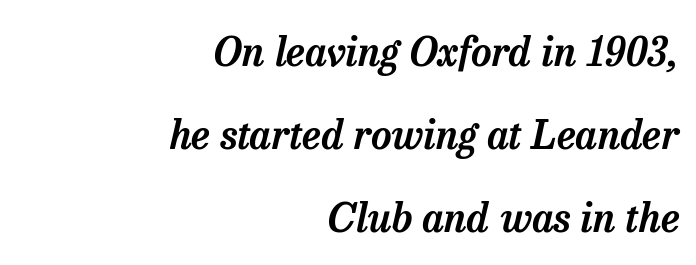
{"serif": "yes", "italic": "yes", "lean": "right", "slant_degrees": 13, "width": "normal", "stroke_contrast": "low", "x_height": "medium", "monospaced": "no", "underline": "no", "align": "right", "line_spacing": "loose", "line_spacing_ratio": 2.07, "letter_spacing": "normal", "letter_spacing_em": 0.0, "glyph_px": 40}
